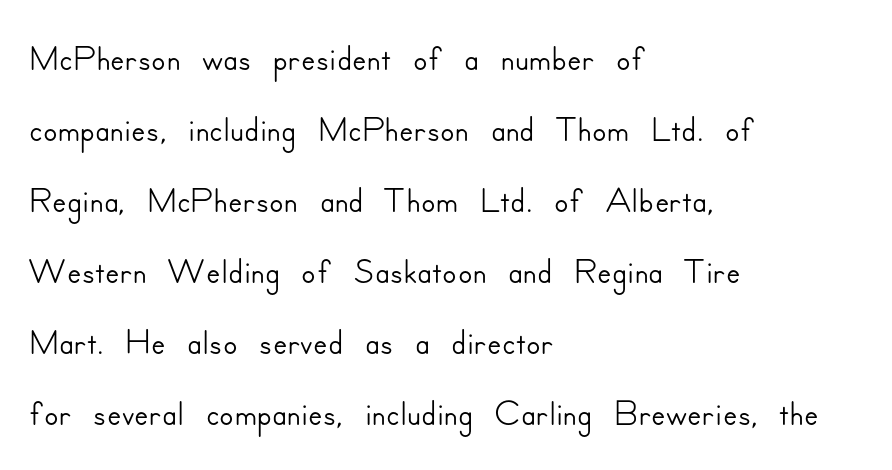
Summary of vertical rhythm: regular, with standard interline spacing. You can tell from the bare stems that sans-serif type was used. There is no visible air inserted between adjacent glyphs. Each letter keeps its own natural width here, so spacing adapts to shape. Nobody drew a line under any word here. Alignment: flush left.
